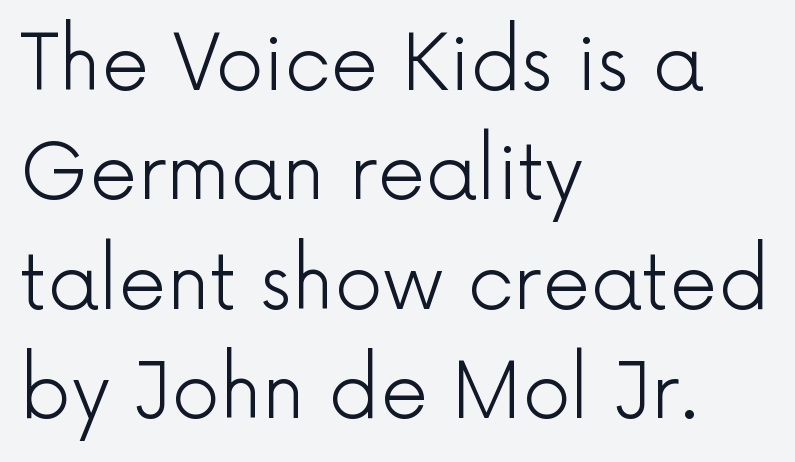
Q: Is the text bold? A: No.
Q: Is the text italic (slanted)? A: No, it is upright.
Q: Is the typeface a serif or a sans-serif typeface? A: Sans-serif.
Q: Is the text underlined? A: No.
Q: How is the paragraph aligned? A: Left-aligned.
Q: Is the spacing between letters normal or unusually wide? A: Normal.
Q: Is the spacing between lines tight, normal or loose? A: Normal.
Q: Width (condensed, normal, or wide)? A: Normal.
Q: x-height? A: Medium.
Q: Monospaced? A: No.
